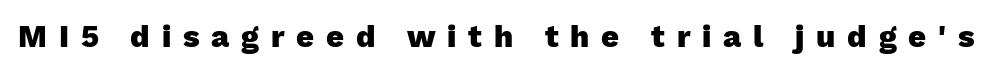
Q: Is the text bold? A: Yes.
Q: Is the text italic (slanted)? A: No, it is upright.
Q: Is the typeface a serif or a sans-serif typeface? A: Sans-serif.
Q: Is the text underlined? A: No.
Q: Is the spacing between letters normal or unusually wide? A: Unusually wide.
Q: Width (condensed, normal, or wide)? A: Normal.
Q: Stroke contrast? A: Low.
Q: x-height? A: Medium.
Q: Monospaced? A: No.
